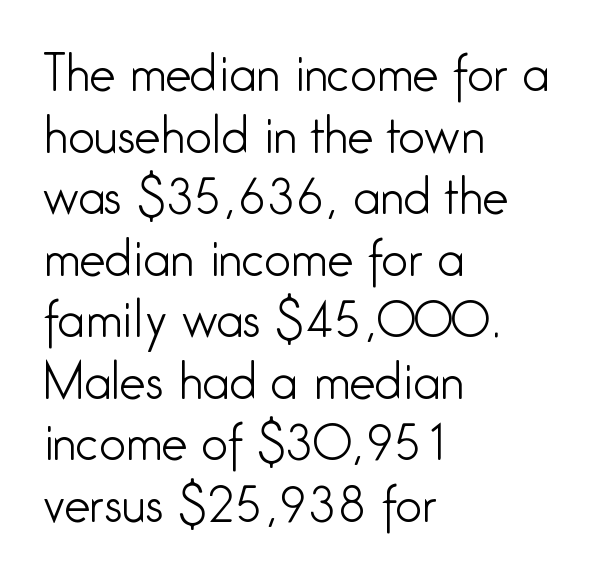
Q: Is the text bold? A: No.
Q: Is the text italic (slanted)? A: No, it is upright.
Q: Is the typeface a serif or a sans-serif typeface? A: Sans-serif.
Q: Is the text underlined? A: No.
Q: How is the paragraph aligned? A: Left-aligned.
Q: Is the spacing between letters normal or unusually wide? A: Normal.
Q: Is the spacing between lines tight, normal or loose? A: Normal.
Q: Width (condensed, normal, or wide)? A: Condensed.
Q: Stroke contrast? A: Low.
Q: x-height? A: Medium.
Q: Monospaced? A: No.
